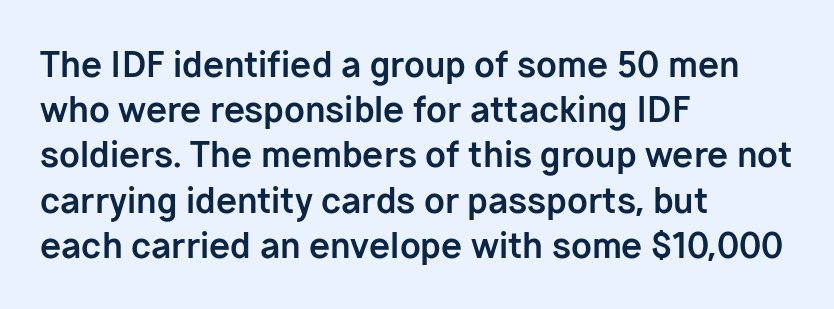
The image shows 34 px bold sans-serif type, upright; set left-aligned, normal line spacing (1.33x), normal letter spacing, not underlined; low stroke contrast and a medium x-height.
